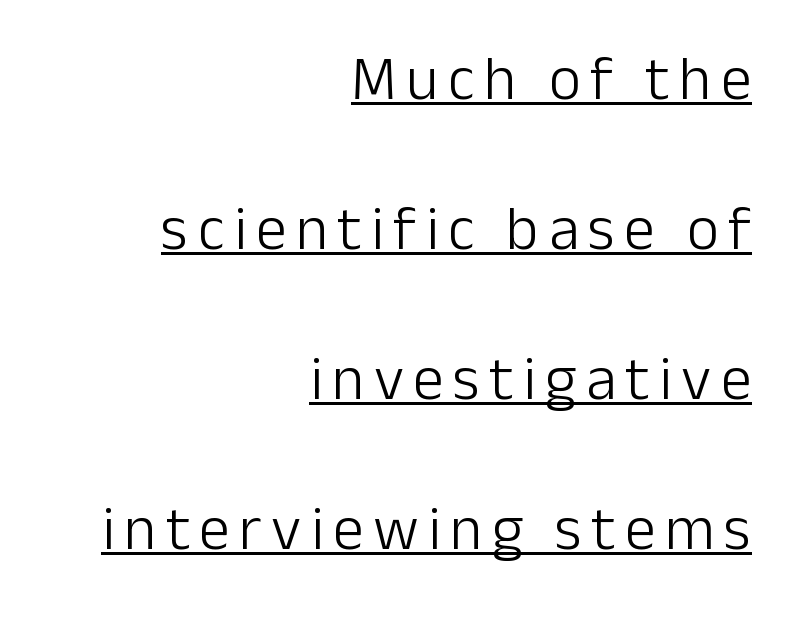
The setting favours the right margin, as signatures and pull-quotes sometimes do. The vertical gap from one line to the next is large. This rendering employs a face without finishing strokes, i.e., a sans-serif. The words here are underlined. Bold? No — there's no thickening of the strokes.
